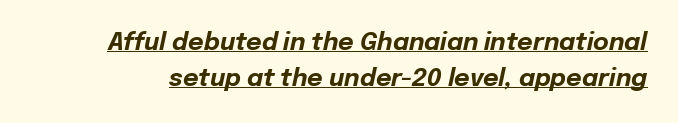
The image shows 24 px bold type, italic (leaning right); set normal line spacing (1.49x), normal letter spacing, underlined.
